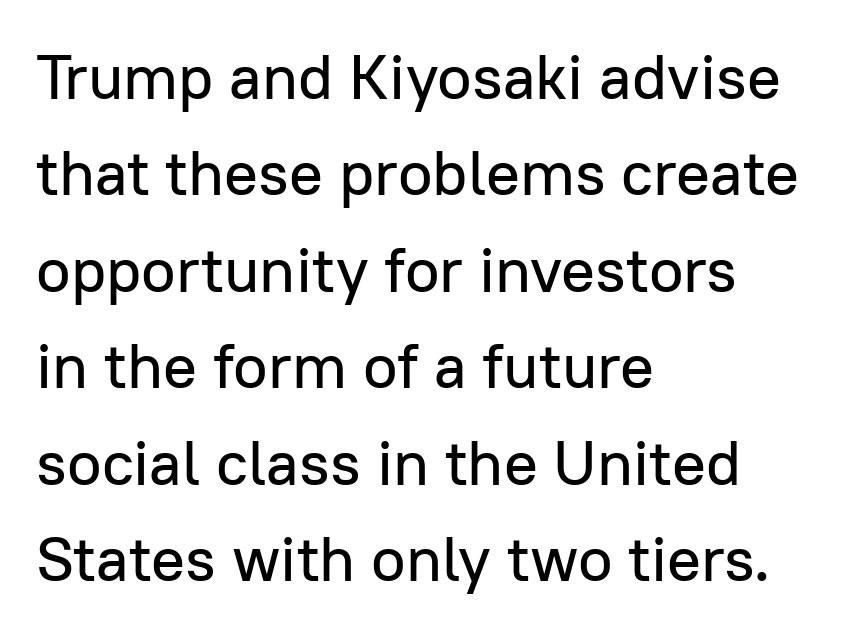
Q: Is the text italic (slanted)? A: No, it is upright.
Q: Is the typeface a serif or a sans-serif typeface? A: Sans-serif.
Q: Is the text underlined? A: No.
Q: How is the paragraph aligned? A: Left-aligned.
Q: Is the spacing between letters normal or unusually wide? A: Normal.
Q: Is the spacing between lines tight, normal or loose? A: Normal.
Q: Width (condensed, normal, or wide)? A: Normal.
Q: Stroke contrast? A: Low.
Q: x-height? A: Medium.
Q: Monospaced? A: No.
